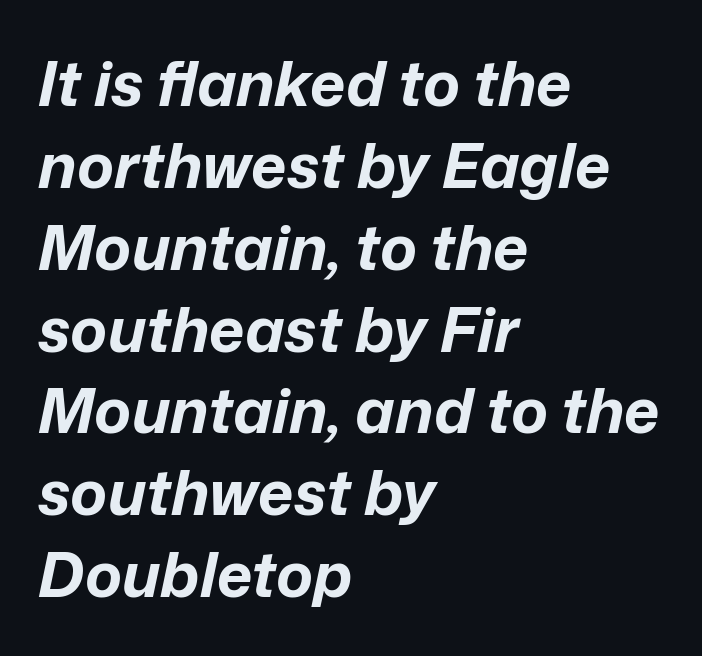
Heavy-handed strokes throughout: this text is bold. Has an underline been added? It has not. When letters slant like this, we call the style italic. The typesetter chose a ragged-right arrangement here. This sample uses plain, unmodified letter spacing.
